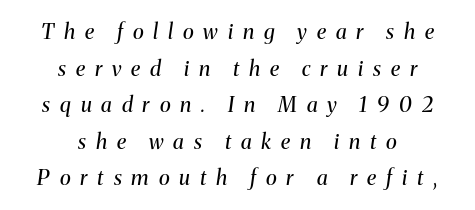
{"italic": "yes", "lean": "right", "slant_degrees": 8, "bold": "no", "underline": "no", "align": "center", "line_spacing_ratio": 1.74, "letter_spacing": "wide", "letter_spacing_em": 0.47, "glyph_px": 21}
